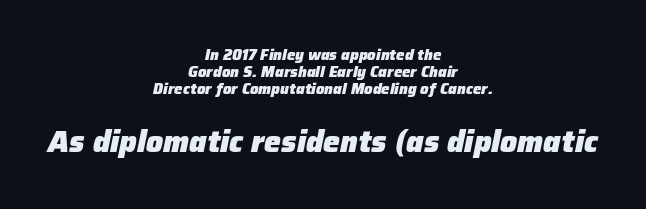
Q: Is the text bold? A: Yes.
Q: Is the text italic (slanted)? A: Yes, it leans right by about 12 degrees.
Q: Is the text underlined? A: No.
Q: How is the paragraph aligned? A: Centered.
Q: Is the spacing between letters normal or unusually wide? A: Normal.
Q: Is the spacing between lines tight, normal or loose? A: Tight.
Q: Which block of text is set in a larger size, the first (top) or the second (bottom)? A: The second (bottom) one.
Q: Width (condensed, normal, or wide)? A: Normal.
Q: Stroke contrast? A: Low.
Q: x-height? A: Medium.
Q: Monospaced? A: No.
